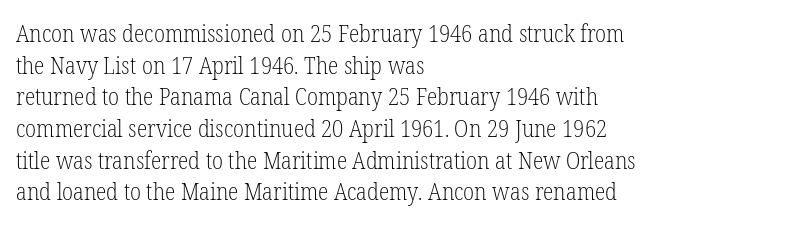
The image shows 24 px text type, upright; set left-aligned, normal line spacing (1.32x), normal letter spacing, not underlined.
